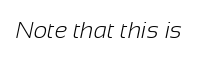
The image shows 24 px text type; set normal letter spacing, not underlined.
